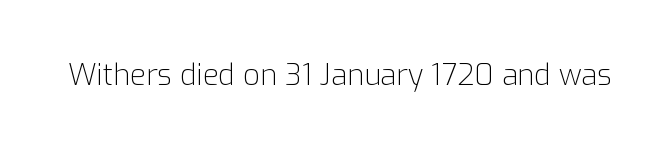
{"serif": "no", "italic": "no", "bold": "no", "weight": "light", "width": "normal", "stroke_contrast": "low", "x_height": "medium", "monospaced": "no", "underline": "no", "letter_spacing": "normal", "letter_spacing_em": 0.0, "glyph_px": 29}
